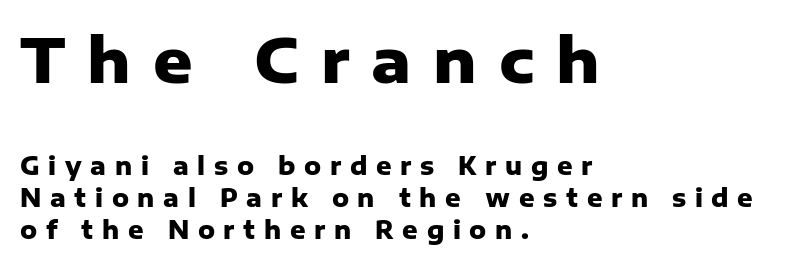
The image shows 61 px heavy sans-serif type, upright; set left-aligned, normal line spacing (1.33x), unusually wide letter spacing (+0.36 em), not underlined; the first (top) block is 2.54x larger; low stroke contrast and a medium x-height.
